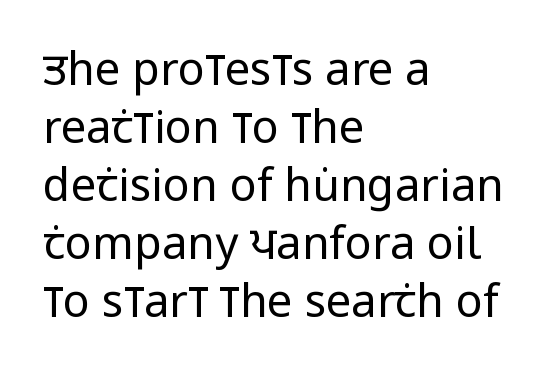
{"serif": "no", "italic": "no", "bold": "no", "weight": "regular", "width": "condensed", "stroke_contrast": "low", "x_height": "large", "monospaced": "no", "underline": "no", "align": "left", "line_spacing": "normal", "line_spacing_ratio": 1.29, "letter_spacing": "normal", "letter_spacing_em": 0.0, "glyph_px": 45}
